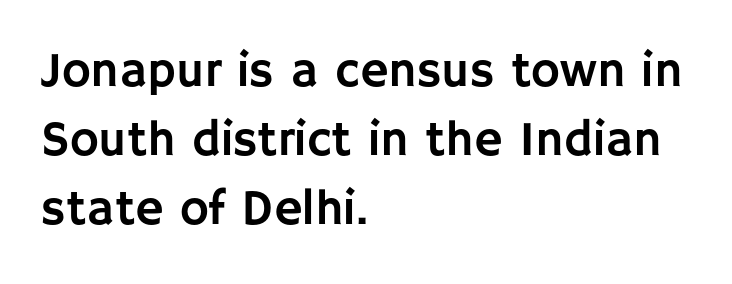
These lines are rendered in a variable-pitch font. Vertical strokes here are truly vertical. Does the type have serifs? No, each stem ends abruptly. One glance says typical: line gaps are just what's usual. Alignment: flush left. The strip under each line holds only bare page.
